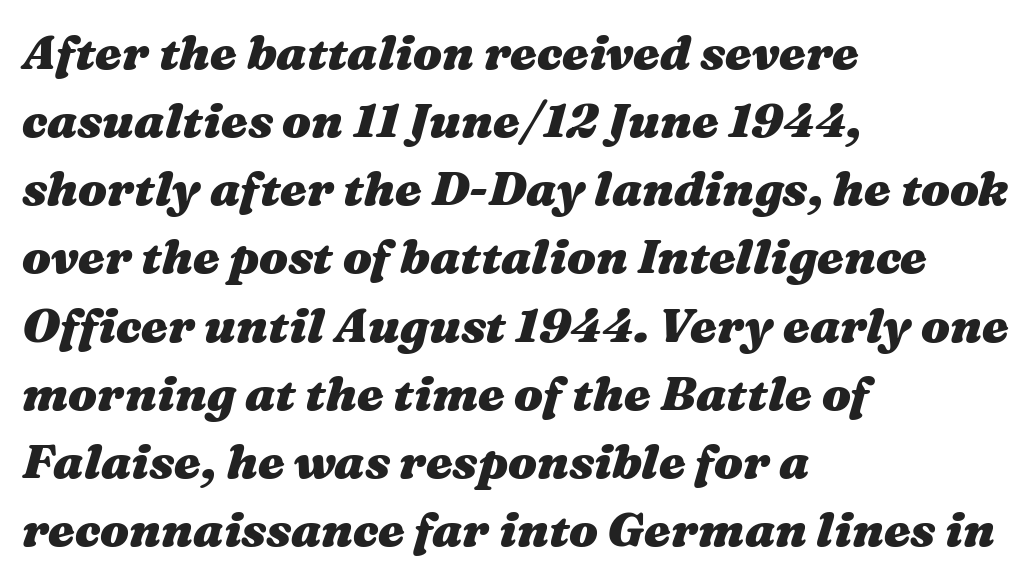
{"italic": "yes", "lean": "right", "slant_degrees": 16, "bold": "yes", "weight": "heavy", "width": "wide", "stroke_contrast": "medium", "x_height": "medium", "monospaced": "no", "underline": "no", "align": "left", "line_spacing": "normal", "line_spacing_ratio": 1.42, "letter_spacing": "normal", "letter_spacing_em": 0.0, "glyph_px": 48}
